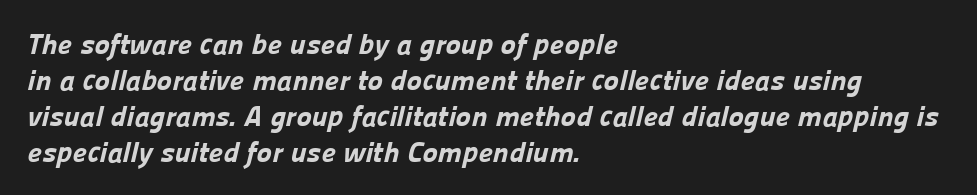
{"serif": "no", "bold": "yes", "weight": "bold", "width": "normal", "stroke_contrast": "low", "x_height": "medium", "monospaced": "no", "underline": "no", "align": "left", "line_spacing_ratio": 1.24, "letter_spacing": "normal", "letter_spacing_em": 0.0, "glyph_px": 29}
